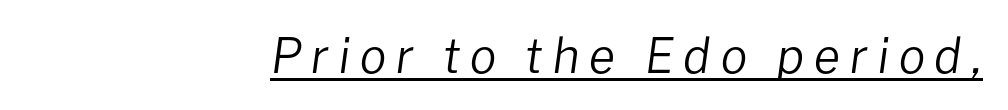
{"italic": "yes", "lean": "right", "slant_degrees": 8, "bold": "no", "weight": "regular", "width": "normal", "stroke_contrast": "low", "x_height": "medium", "monospaced": "no", "underline": "yes", "align": "right", "letter_spacing": "wide", "letter_spacing_em": 0.2, "glyph_px": 48}
